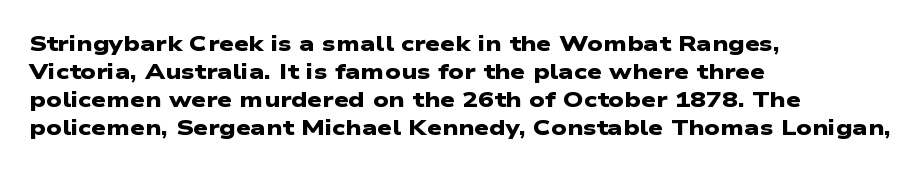
{"bold": "yes", "underline": "no", "align": "left", "line_spacing": "normal", "line_spacing_ratio": 1.34, "letter_spacing": "normal", "letter_spacing_em": 0.0, "glyph_px": 21}
